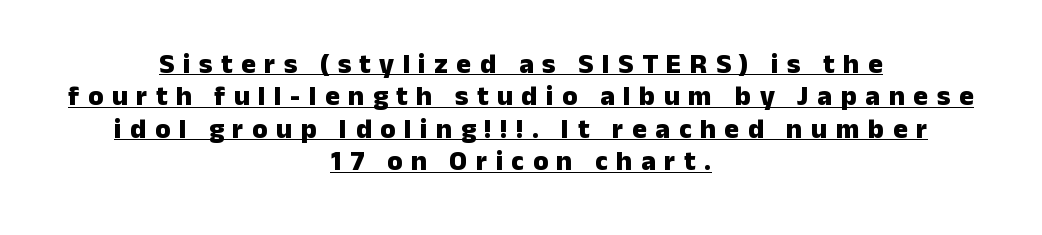
{"serif": "no", "italic": "no", "bold": "yes", "weight": "heavy", "width": "normal", "stroke_contrast": "low", "x_height": "medium", "monospaced": "no", "underline": "yes", "align": "center", "line_spacing_ratio": 1.16, "letter_spacing": "wide", "letter_spacing_em": 0.3, "glyph_px": 28}
